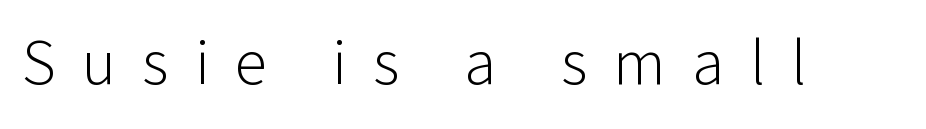
{"serif": "no", "italic": "no", "bold": "no", "weight": "light", "width": "normal", "stroke_contrast": "low", "x_height": "medium", "monospaced": "no", "underline": "no", "letter_spacing": "wide", "letter_spacing_em": 0.4, "glyph_px": 65}
